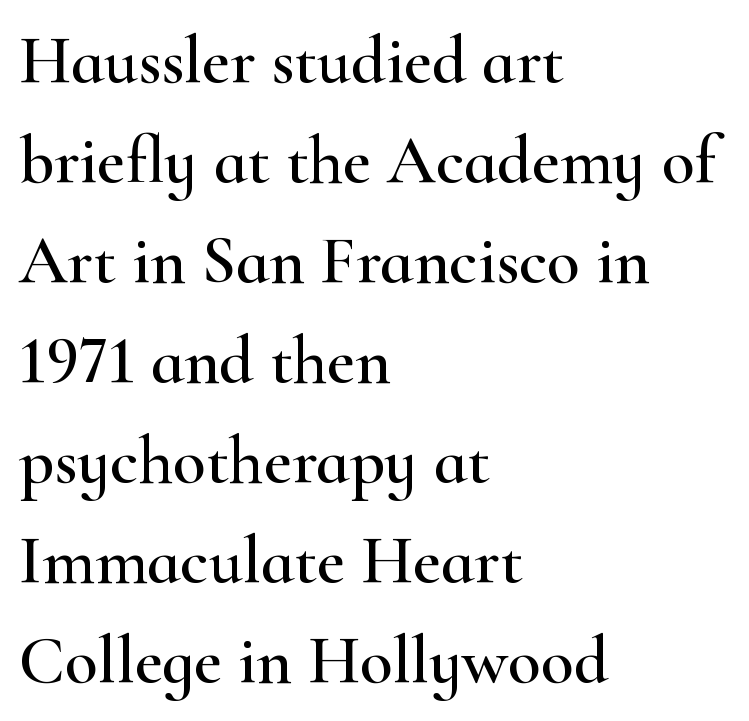
The image shows 68 px wide serif type, upright; set left-aligned, normal line spacing (1.47x), normal letter spacing, not underlined; high stroke contrast and a small x-height.
